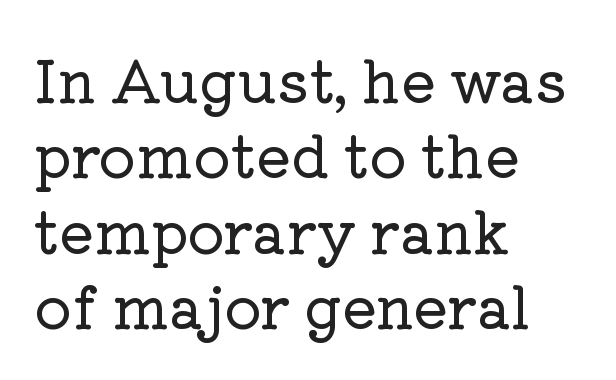
Look at the bottom of the vertical strokes: they flare into serifs here. Typeset ragged right — the left edge is the straight one. Do the letters lean? They stand straight. Notice how descenders clear the ascenders below comfortably — that's standard leading. Here the designer chose a conventional face with non-uniform glyph widths.
